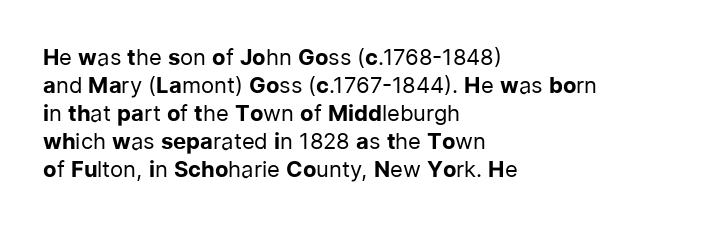
No extra ink here — the face is not bold. Students, observe: this is what conventionally led text looks like. Visually the block forms a straight wall on the left and a jagged coastline on the right. Clear beneath every line of the passage.
